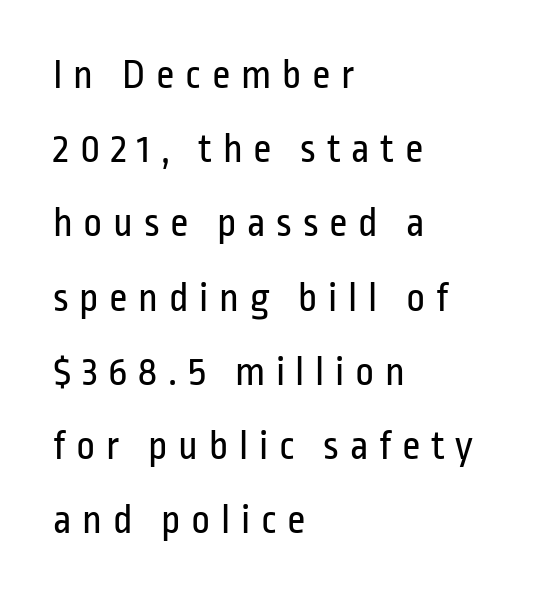
The image shows 41 px regular-weight, condensed sans-serif type, upright; set left-aligned, line spacing 1.81x, unusually wide letter spacing (+0.26 em), not underlined; low stroke contrast and a medium x-height.
